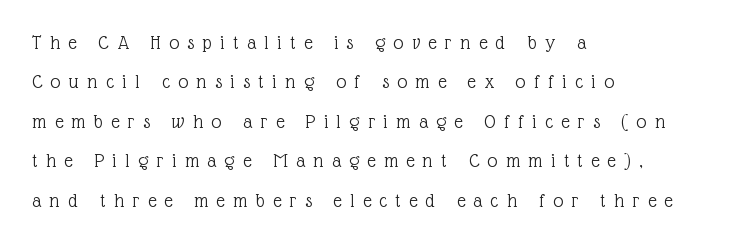
The paragraph shown leans on its left margin. Quick note: not italic, upright. A clean baseline with only descenders dipping below it. Is the letter spacing exaggerated? Yes — the characters are pushed far apart. The space between consecutive lines is lavish. Stems here are at most as thick as an everyday book face.
